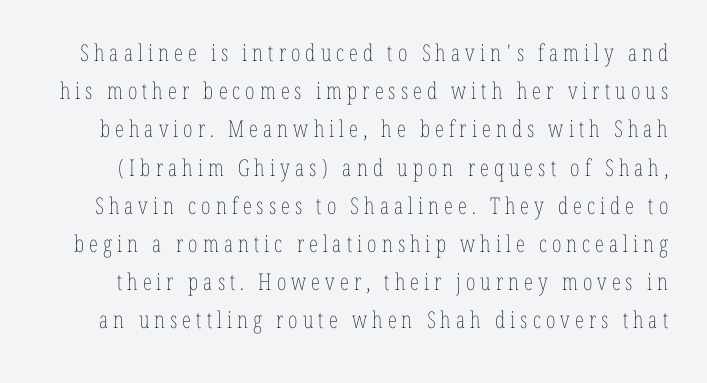
Descender tails drop into unmarked territory. The rendering inserts visible extra space after every character. Designer's note — italics off, roman on. The font is comparable to plain body text, perhaps lighter. Successive baselines arrive at the customary interval.
